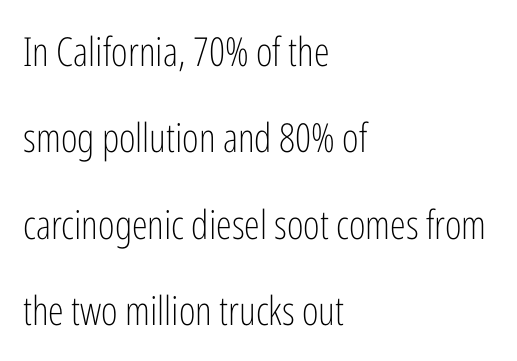
Q: Is the text bold? A: No.
Q: Is the text italic (slanted)? A: No, it is upright.
Q: Is the typeface a serif or a sans-serif typeface? A: Sans-serif.
Q: Is the text underlined? A: No.
Q: How is the paragraph aligned? A: Left-aligned.
Q: Is the spacing between letters normal or unusually wide? A: Normal.
Q: Is the spacing between lines tight, normal or loose? A: Loose.
Q: Width (condensed, normal, or wide)? A: Condensed.
Q: Stroke contrast? A: Low.
Q: x-height? A: Medium.
Q: Monospaced? A: No.
